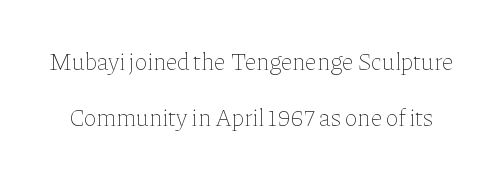
Q: Is the text bold? A: No.
Q: Is the text italic (slanted)? A: No, it is upright.
Q: Is the text underlined? A: No.
Q: Is the spacing between letters normal or unusually wide? A: Normal.
Q: Is the spacing between lines tight, normal or loose? A: Loose.
